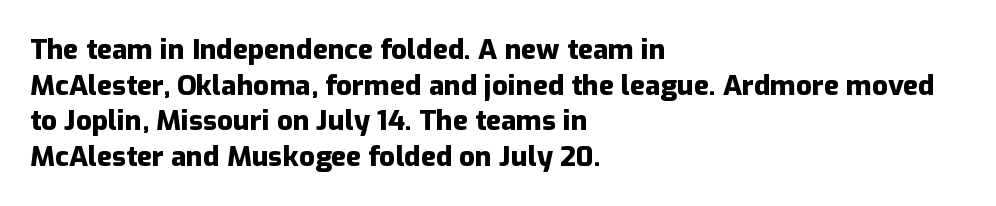
The image shows 28 px heavy sans-serif type, upright; set left-aligned, normal line spacing (1.27x), normal letter spacing, not underlined; low stroke contrast and a medium x-height.
